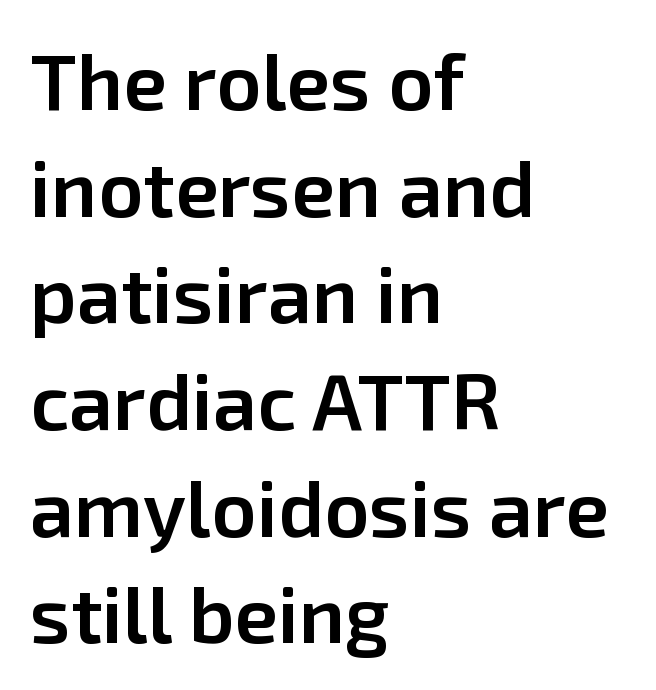
Q: Is the text bold? A: Semi-bold.
Q: Is the text italic (slanted)? A: No, it is upright.
Q: Is the typeface a serif or a sans-serif typeface? A: Sans-serif.
Q: Is the text underlined? A: No.
Q: How is the paragraph aligned? A: Left-aligned.
Q: Is the spacing between letters normal or unusually wide? A: Normal.
Q: Is the spacing between lines tight, normal or loose? A: Normal.
Q: Width (condensed, normal, or wide)? A: Normal.
Q: Stroke contrast? A: Low.
Q: x-height? A: Medium.
Q: Monospaced? A: No.
